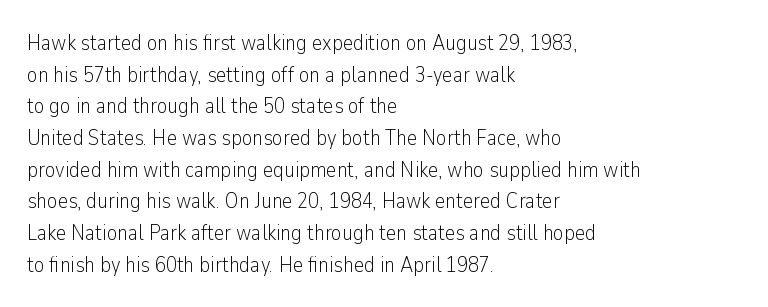
Q: Is the text bold? A: No.
Q: Is the text italic (slanted)? A: No, it is upright.
Q: Is the text underlined? A: No.
Q: How is the paragraph aligned? A: Left-aligned.
Q: Is the spacing between letters normal or unusually wide? A: Normal.
Q: Is the spacing between lines tight, normal or loose? A: Normal.
